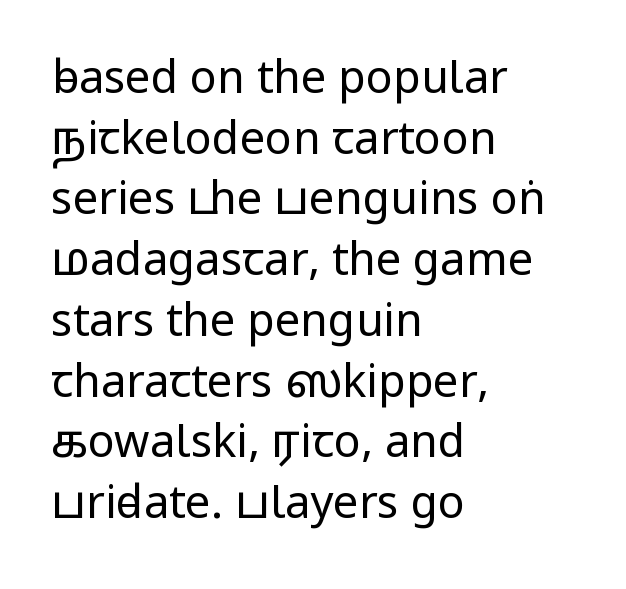
The block of text has a typical density, with ordinary space between rows. Is the block centered? No — it sits flush against the left margin. Proportional: the letters do not fall into vertical columns. These lines keep a tight, regular rhythm from letter to letter. Nope, not italic — everything's standing straight.
